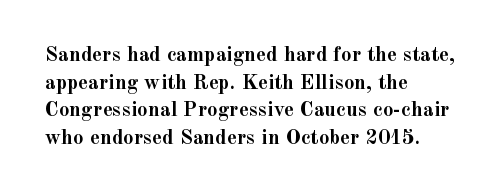
{"italic": "no", "bold": "yes", "underline": "no", "align": "left", "line_spacing": "normal", "line_spacing_ratio": 1.31, "letter_spacing": "normal", "letter_spacing_em": 0.0, "glyph_px": 21}
